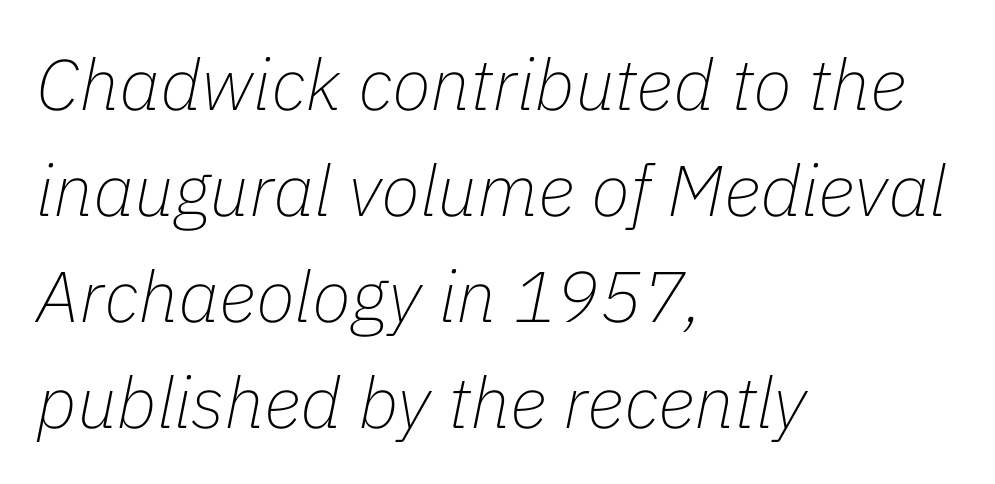
{"italic": "yes", "lean": "right", "slant_degrees": 11, "bold": "no", "weight": "thin", "width": "normal", "stroke_contrast": "low", "x_height": "medium", "monospaced": "no", "underline": "no", "align": "left", "line_spacing": "normal", "line_spacing_ratio": 1.47, "letter_spacing": "normal", "letter_spacing_em": 0.0, "glyph_px": 72}
